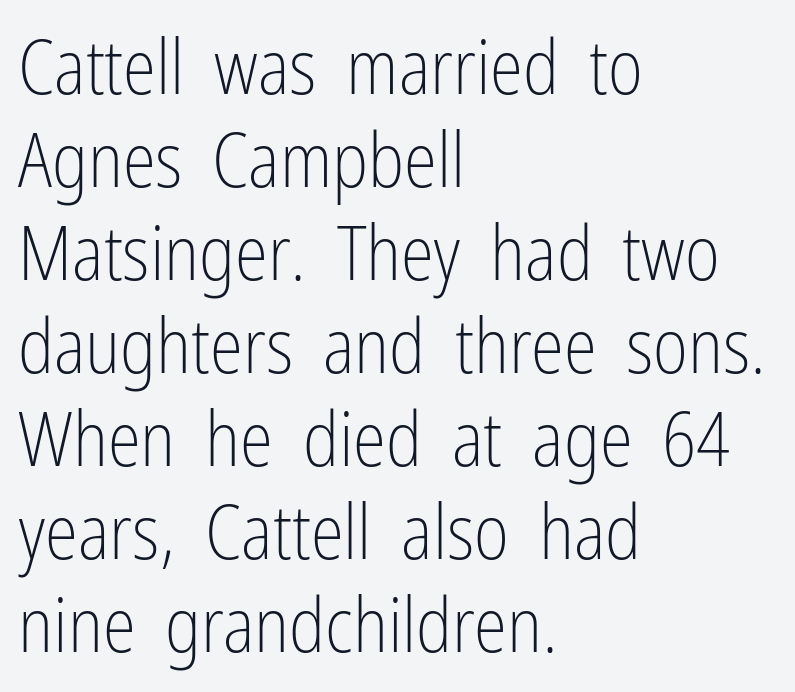
{"serif": "no", "italic": "no", "bold": "no", "weight": "light", "width": "condensed", "stroke_contrast": "low", "x_height": "medium", "monospaced": "no", "underline": "no", "align": "left", "line_spacing_ratio": 1.24, "letter_spacing": "normal", "letter_spacing_em": 0.0, "glyph_px": 75}
